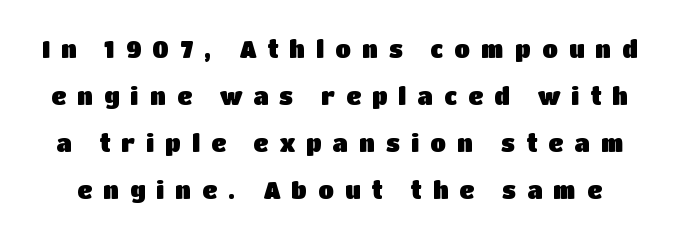
Is the letter spacing exaggerated? Yes — the characters are pushed far apart. Posture: straight, roman, zero tilt. These lines stand farther apart than default settings would place them. Underline: absent.
